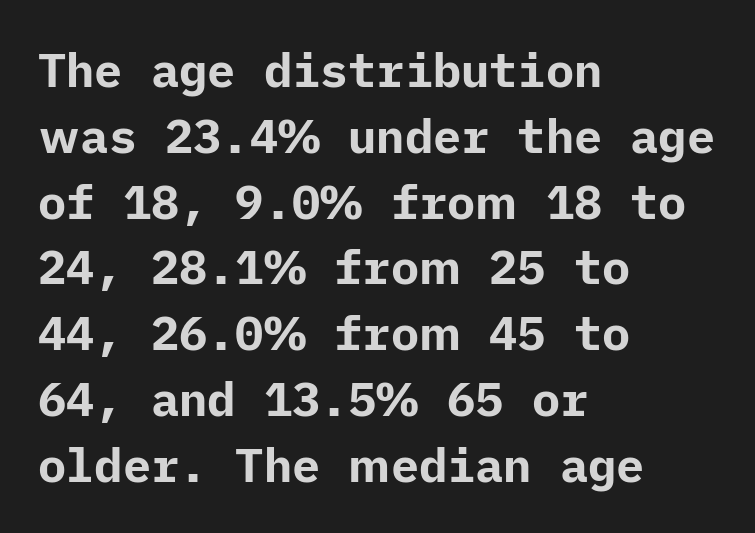
The image shows 47 px bold sans-serif type, upright; set left-aligned, normal line spacing (1.4x), normal letter spacing, not underlined; low stroke contrast and a medium x-height.
